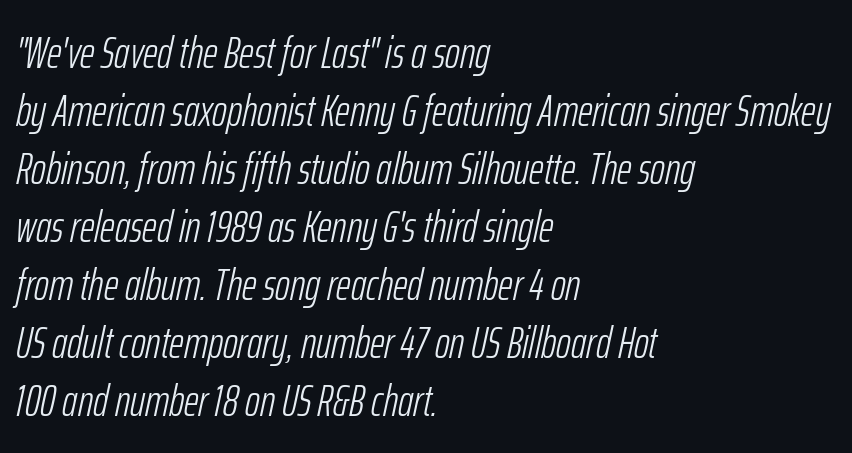
{"italic": "yes", "lean": "right", "slant_degrees": 12, "bold": "no", "weight": "light", "width": "condensed", "stroke_contrast": "low", "x_height": "medium", "monospaced": "no", "underline": "no", "align": "left", "line_spacing": "normal", "line_spacing_ratio": 1.29, "letter_spacing": "normal", "letter_spacing_em": 0.0, "glyph_px": 45}
